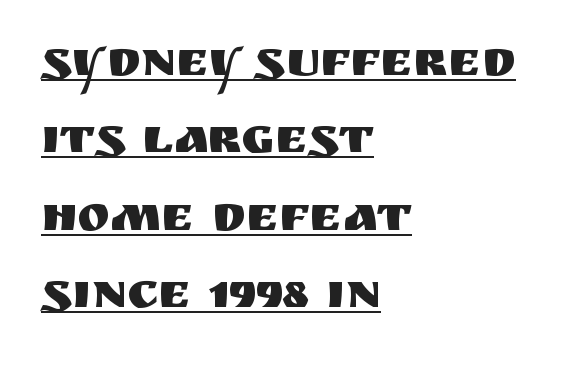
Q: Is the text italic (slanted)? A: No, it is upright.
Q: Is the typeface a serif or a sans-serif typeface? A: Sans-serif.
Q: Is the text underlined? A: Yes.
Q: How is the paragraph aligned? A: Left-aligned.
Q: Is the spacing between letters normal or unusually wide? A: Normal.
Q: Is the spacing between lines tight, normal or loose? A: Normal.
Q: Width (condensed, normal, or wide)? A: Normal.
Q: Stroke contrast? A: Medium.
Q: x-height? A: Large.
Q: Monospaced? A: No.
